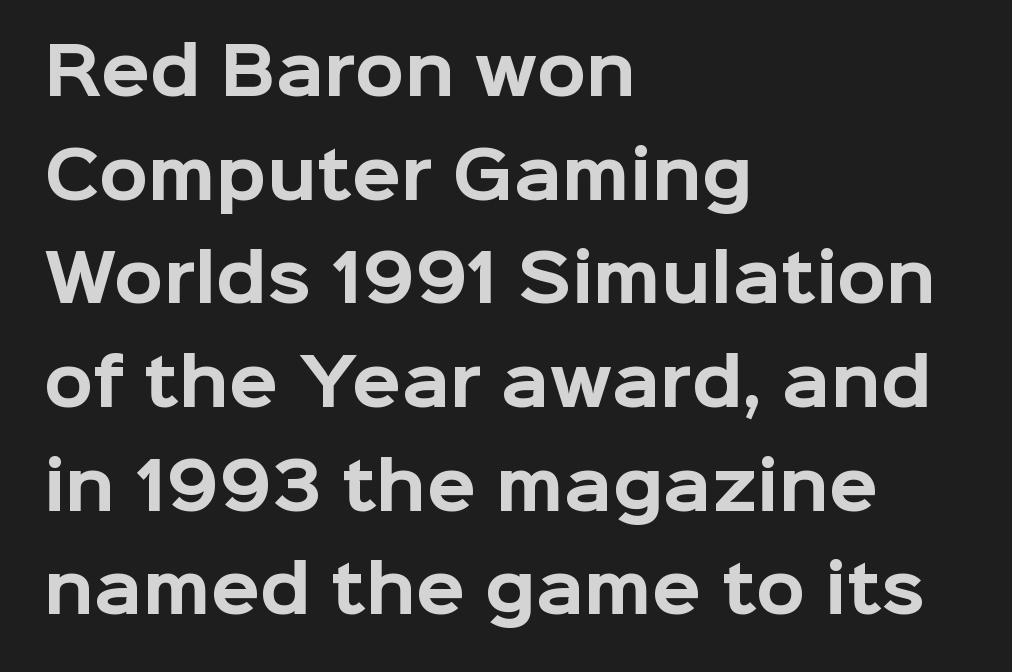
{"serif": "no", "italic": "no", "bold": "yes", "weight": "bold", "width": "normal", "stroke_contrast": "low", "x_height": "medium", "monospaced": "no", "underline": "no", "align": "left", "line_spacing": "normal", "line_spacing_ratio": 1.62, "letter_spacing": "normal", "letter_spacing_em": 0.0, "glyph_px": 64}
